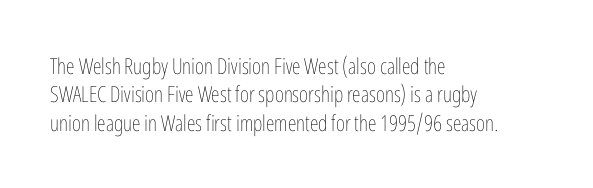
Rule under the text: the space is simply empty. Honestly, the letter spacing is just normal — you wouldn't notice it. The font's upright variant was chosen for this text. The strokes are not fattened; the text isn't bold. Layout note: lines flush left. The designer left line spacing at the default.
